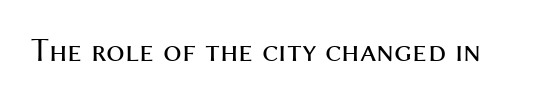
The face used here is proportionally spaced, like ordinary book or web type. Each letter's strokes conclude bluntly, with no projecting serifs. Heaviness? Minimal to ordinary, like unemphasized prose. The type is set solid horizontally, with unmodified tracking.
